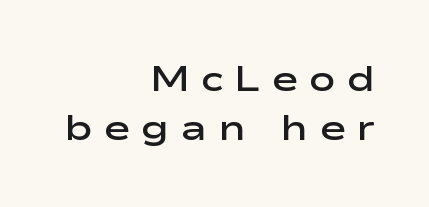
Q: Is the text bold? A: Semi-bold.
Q: Is the text italic (slanted)? A: No, it is upright.
Q: Is the typeface a serif or a sans-serif typeface? A: Sans-serif.
Q: Is the text underlined? A: No.
Q: How is the paragraph aligned? A: Right-aligned.
Q: Is the spacing between letters normal or unusually wide? A: Unusually wide.
Q: Is the spacing between lines tight, normal or loose? A: Normal.
Q: Width (condensed, normal, or wide)? A: Wide.
Q: Stroke contrast? A: Low.
Q: x-height? A: Medium.
Q: Monospaced? A: No.
